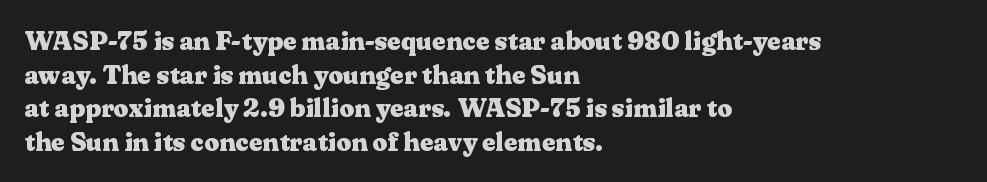
Q: Is the text bold? A: Yes.
Q: Is the text italic (slanted)? A: No, it is upright.
Q: Is the text underlined? A: No.
Q: How is the paragraph aligned? A: Left-aligned.
Q: Is the spacing between letters normal or unusually wide? A: Normal.
Q: Is the spacing between lines tight, normal or loose? A: Normal.
